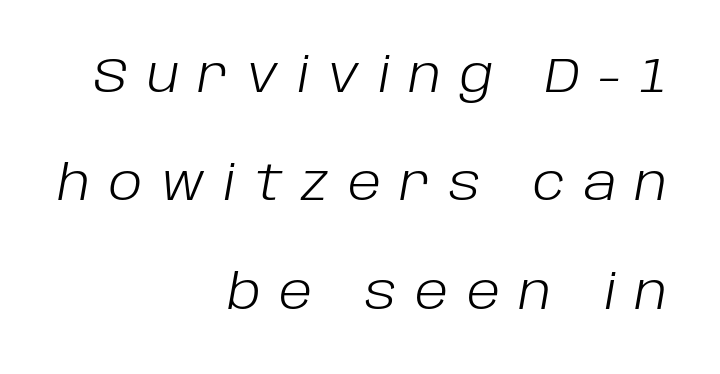
Q: Is the text bold? A: No.
Q: Is the text italic (slanted)? A: Yes, it leans right by about 10 degrees.
Q: Is the text underlined? A: No.
Q: How is the paragraph aligned? A: Right-aligned.
Q: Is the spacing between letters normal or unusually wide? A: Unusually wide.
Q: Is the spacing between lines tight, normal or loose? A: Loose.
Q: Width (condensed, normal, or wide)? A: Normal.
Q: Stroke contrast? A: Low.
Q: x-height? A: Large.
Q: Monospaced? A: No.
